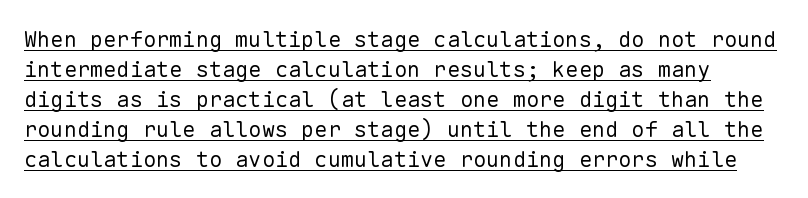
{"italic": "no", "bold": "no", "underline": "yes", "line_spacing": "normal", "line_spacing_ratio": 1.36, "letter_spacing": "normal", "letter_spacing_em": 0.0, "glyph_px": 22}
